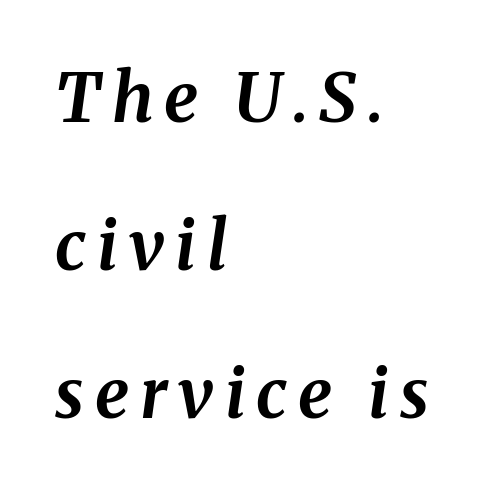
{"italic": "yes", "lean": "right", "slant_degrees": 8, "bold": "yes", "weight": "bold", "width": "normal", "stroke_contrast": "medium", "x_height": "medium", "monospaced": "no", "underline": "no", "align": "left", "line_spacing": "loose", "line_spacing_ratio": 2.18, "glyph_px": 68}
